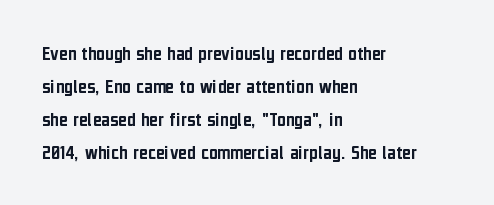
The image shows 21 px text type, upright; set left-aligned, normal line spacing (1.57x), normal letter spacing, not underlined.
